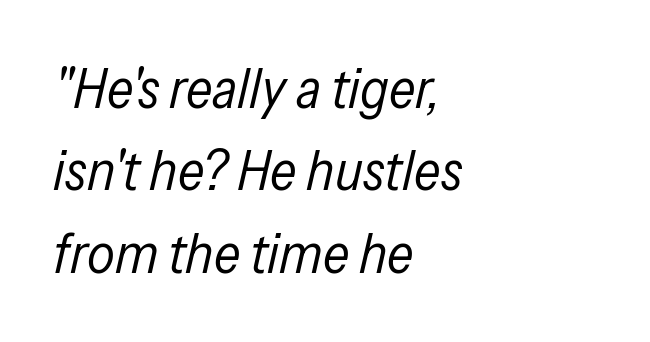
Q: Is the text bold? A: No.
Q: Is the text italic (slanted)? A: Yes, it leans right by about 13 degrees.
Q: Is the text underlined? A: No.
Q: How is the paragraph aligned? A: Left-aligned.
Q: Is the spacing between letters normal or unusually wide? A: Normal.
Q: Is the spacing between lines tight, normal or loose? A: Normal.
Q: Width (condensed, normal, or wide)? A: Condensed.
Q: Stroke contrast? A: Low.
Q: x-height? A: Medium.
Q: Monospaced? A: No.
